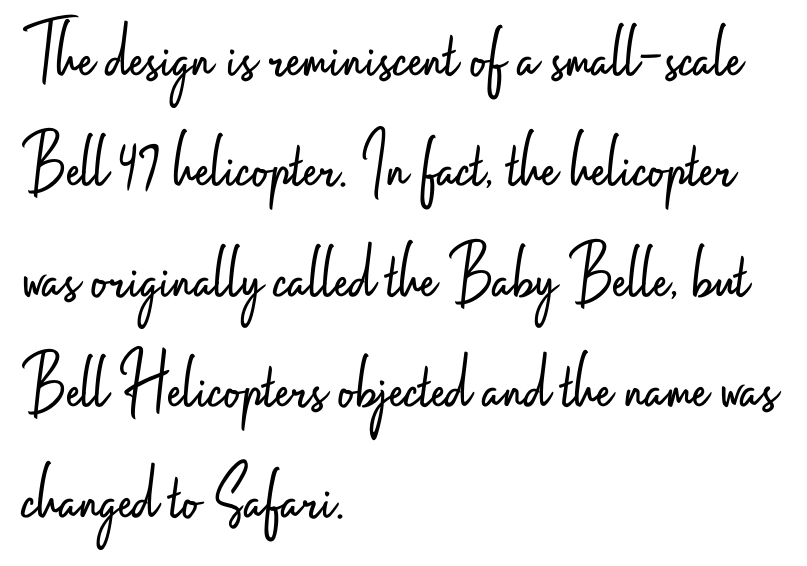
Q: Is the text bold? A: No.
Q: Is the text italic (slanted)? A: Yes.
Q: Is the typeface a serif or a sans-serif typeface? A: Sans-serif.
Q: Is the text underlined? A: No.
Q: How is the paragraph aligned? A: Left-aligned.
Q: Is the spacing between letters normal or unusually wide? A: Normal.
Q: Is the spacing between lines tight, normal or loose? A: Normal.
Q: Width (condensed, normal, or wide)? A: Condensed.
Q: Stroke contrast? A: Low.
Q: x-height? A: Small.
Q: Monospaced? A: No.
